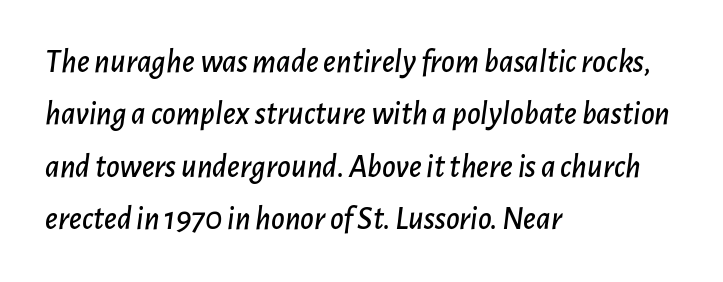
The image shows 33 px text type, italic (leaning right); set left-aligned, normal line spacing (1.59x), normal letter spacing, not underlined; low stroke contrast and a medium x-height.
